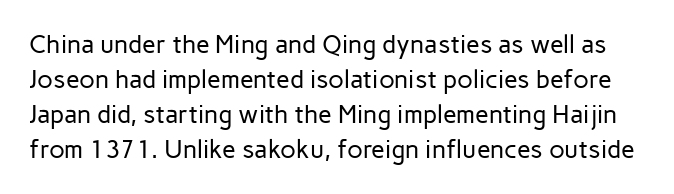
Horizontal bands of white between lines are of average thickness. Tall strokes in this sample are plumb rather than angled. No word sits above an underline. Is the stroke heavy? The answer is a plain regular-or-lighter. The type is set solid horizontally, with unmodified tracking.
